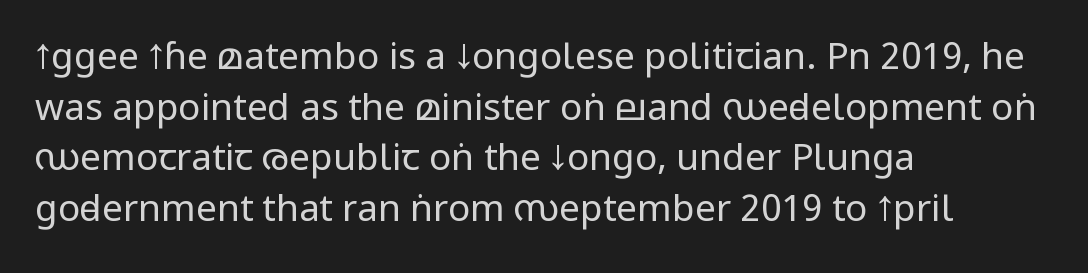
{"serif": "no", "italic": "no", "bold": "no", "weight": "regular", "width": "condensed", "stroke_contrast": "low", "x_height": "large", "monospaced": "no", "underline": "no", "align": "left", "line_spacing": "normal", "line_spacing_ratio": 1.37, "letter_spacing": "normal", "letter_spacing_em": 0.0, "glyph_px": 37}
